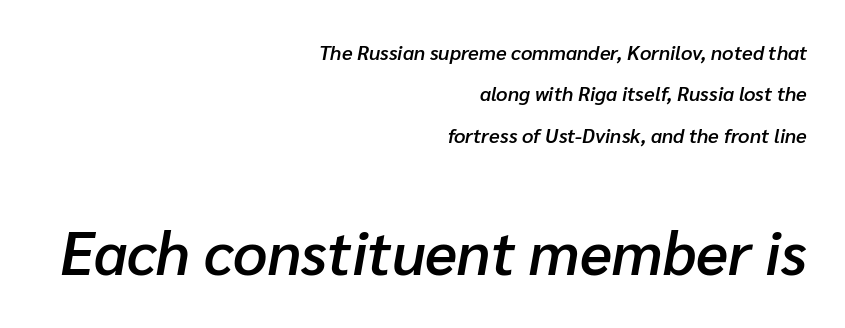
Slant detected: the letters are inclined. The letters advance in unequal steps, a hallmark of proportional type. There is no visible air inserted between adjacent glyphs. Compared with an ordinary text face, these strokes are moderately heavier — a semibold. Descender tails drop into unmarked territory.
